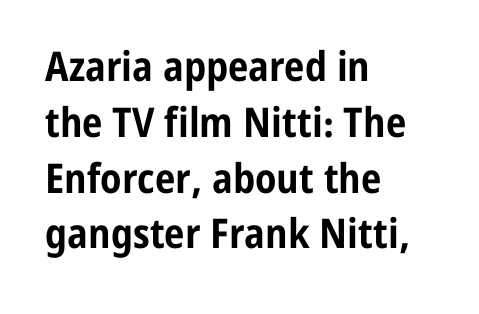
The image shows 41 px bold, condensed sans-serif type, upright; set left-aligned, normal line spacing (1.36x), normal letter spacing, not underlined; low stroke contrast and a medium x-height.
